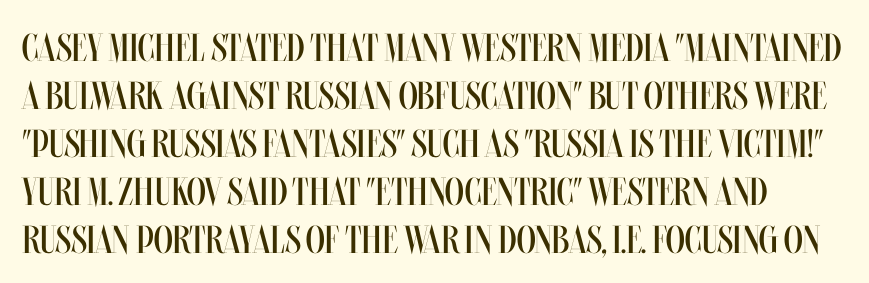
Q: Is the text bold? A: No.
Q: Is the text italic (slanted)? A: No, it is upright.
Q: Is the text underlined? A: No.
Q: Is the spacing between letters normal or unusually wide? A: Normal.
Q: Width (condensed, normal, or wide)? A: Condensed.
Q: Stroke contrast? A: Medium.
Q: x-height? A: Large.
Q: Monospaced? A: No.
